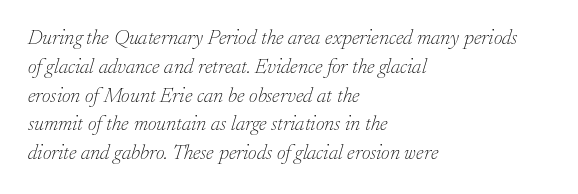
The image shows 21 px text type, italic (leaning right); set left-aligned, normal line spacing (1.37x), normal letter spacing, not underlined.
